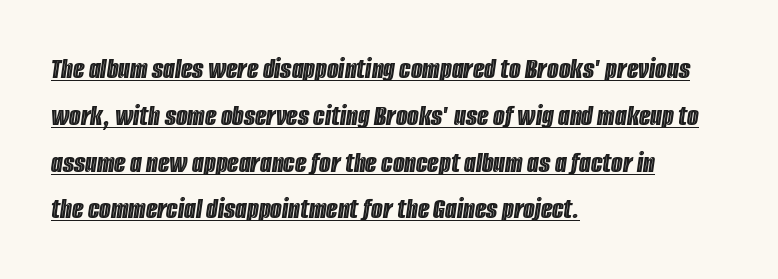
{"italic": "yes", "lean": "right", "slant_degrees": 8, "width": "condensed", "x_height": "large", "monospaced": "no", "underline": "yes", "align": "left", "line_spacing": "normal", "line_spacing_ratio": 1.56, "letter_spacing": "normal", "letter_spacing_em": 0.0, "glyph_px": 30}
